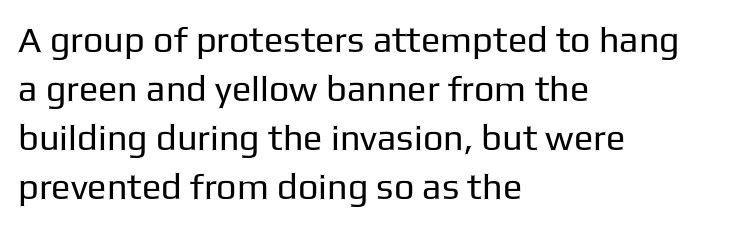
{"serif": "no", "italic": "no", "bold": "no", "weight": "regular", "width": "normal", "stroke_contrast": "low", "x_height": "medium", "monospaced": "no", "underline": "no", "align": "left", "line_spacing": "normal", "line_spacing_ratio": 1.36, "letter_spacing": "normal", "letter_spacing_em": 0.0, "glyph_px": 36}
